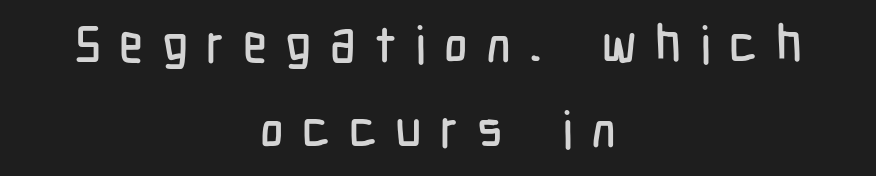
Has an underline been added? It has not. There is plenty of visible air inserted between adjacent glyphs. Layout note: lines centered. Check where the strokes stop: nothing finishes them off — pure sans. The face used here is proportionally spaced, like ordinary book or web type.
